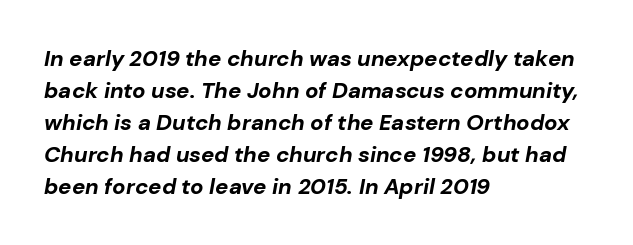
The image shows 22 px bold type, italic (leaning right); set left-aligned, normal line spacing (1.45x), normal letter spacing, not underlined.
